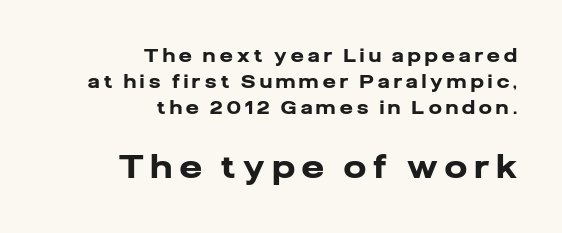
The tracking reads as deliberately expanded to a designer's eye. Notice how the passage keeps a crisp vertical edge on the right only. Notice how descenders clear the ascenders below comfortably — that's standard leading. This sample has the flowing, uneven cadence of proportional lettering.
